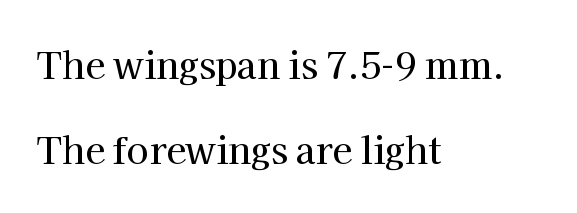
The image shows 36 px serif type, upright; set left-aligned, loose line spacing (2.37x), normal letter spacing, not underlined; high stroke contrast and a medium x-height.
